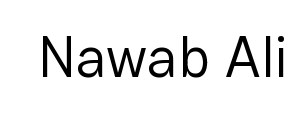
Compared with a typical body face, this is equally light or lighter still. Each letter keeps its own natural width here, so spacing adapts to shape. A typesetter would mark this as roman, not italic. I'd call this a sans setting — the letters go barefoot. Honestly, the letter spacing is just normal — you wouldn't notice it.
